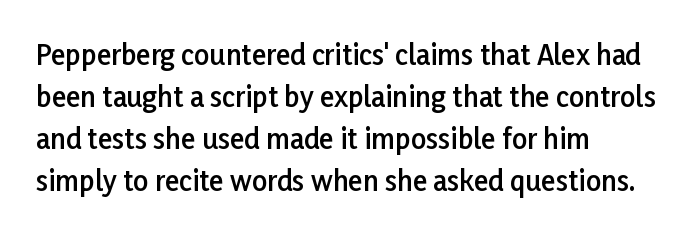
Q: Is the text bold? A: Semi-bold.
Q: Is the text italic (slanted)? A: No, it is upright.
Q: Is the text underlined? A: No.
Q: How is the paragraph aligned? A: Left-aligned.
Q: Is the spacing between letters normal or unusually wide? A: Normal.
Q: Is the spacing between lines tight, normal or loose? A: Normal.
